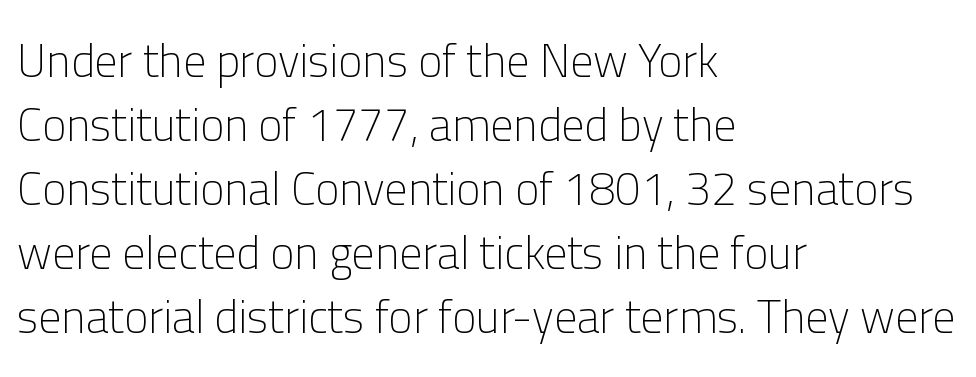
Q: Is the text bold? A: No.
Q: Is the text italic (slanted)? A: No, it is upright.
Q: Is the typeface a serif or a sans-serif typeface? A: Sans-serif.
Q: Is the text underlined? A: No.
Q: How is the paragraph aligned? A: Left-aligned.
Q: Is the spacing between letters normal or unusually wide? A: Normal.
Q: Is the spacing between lines tight, normal or loose? A: Normal.
Q: Width (condensed, normal, or wide)? A: Normal.
Q: Stroke contrast? A: Low.
Q: x-height? A: Medium.
Q: Monospaced? A: No.
